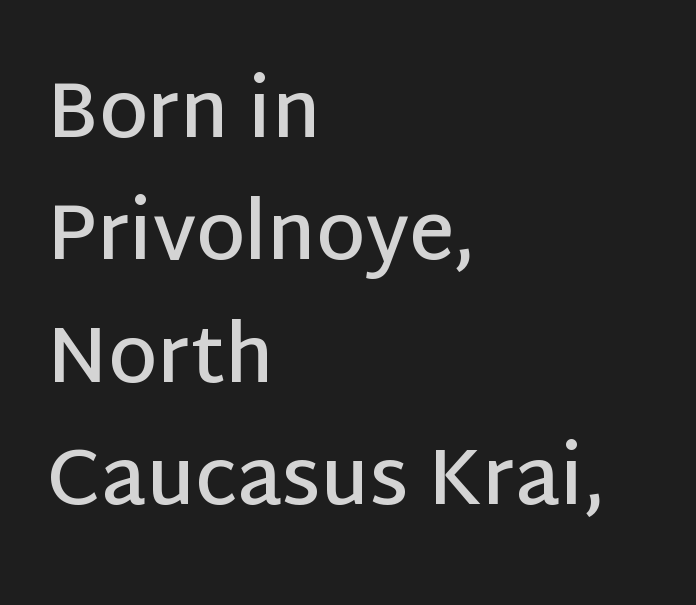
The image shows 78 px semibold sans-serif type, upright; set left-aligned, normal line spacing (1.57x), normal letter spacing, not underlined; low stroke contrast and a large x-height.
